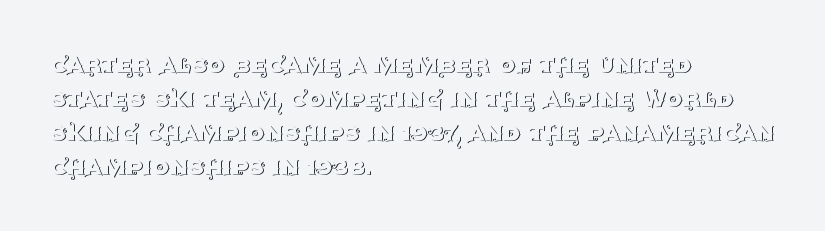
The image shows 28 px thin serif type, upright; set left-aligned, line spacing 1.22x, normal letter spacing, not underlined; medium stroke contrast and a large x-height.
